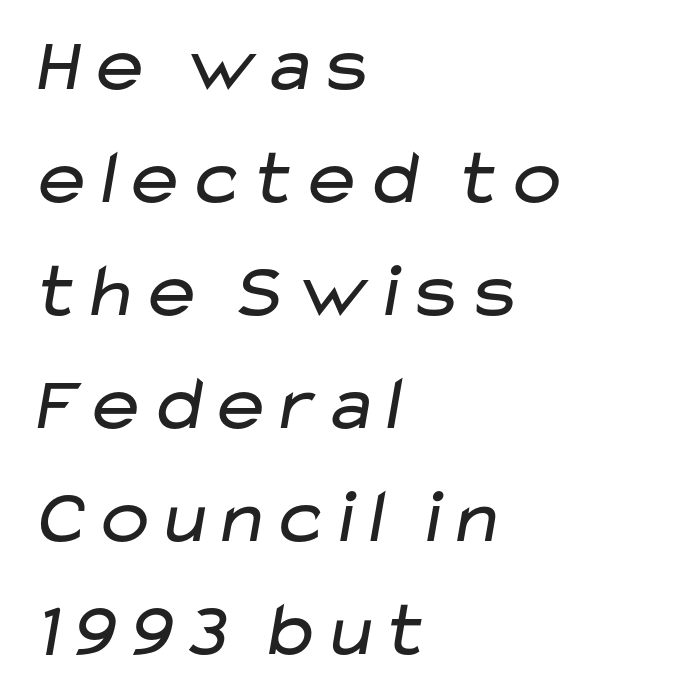
Q: Is the text bold? A: No.
Q: Is the typeface a serif or a sans-serif typeface? A: Sans-serif.
Q: Is the text underlined? A: No.
Q: How is the paragraph aligned? A: Left-aligned.
Q: Is the spacing between letters normal or unusually wide? A: Normal.
Q: Is the spacing between lines tight, normal or loose? A: Normal.
Q: Width (condensed, normal, or wide)? A: Wide.
Q: Stroke contrast? A: Low.
Q: x-height? A: Medium.
Q: Monospaced? A: No.
